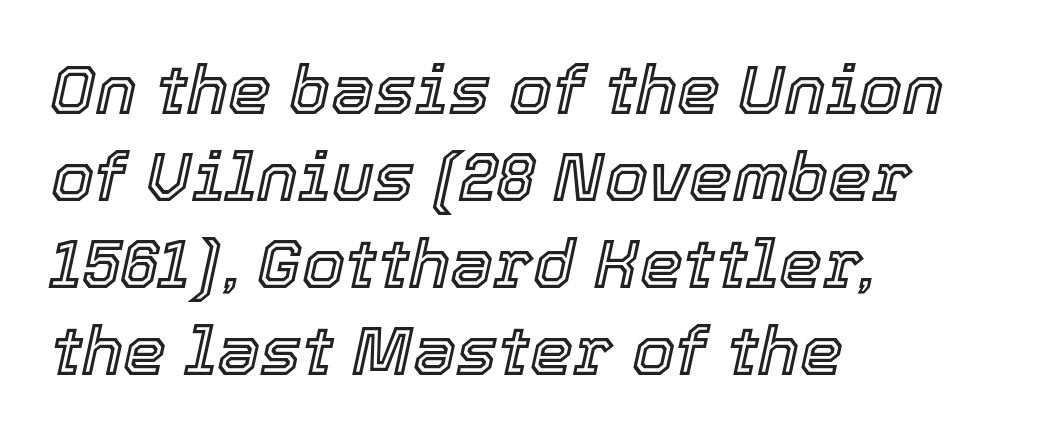
{"italic": "yes", "lean": "right", "slant_degrees": 12, "width": "normal", "x_height": "medium", "monospaced": "no", "underline": "no", "align": "left", "line_spacing": "normal", "line_spacing_ratio": 1.26, "letter_spacing": "normal", "letter_spacing_em": 0.0, "glyph_px": 69}
